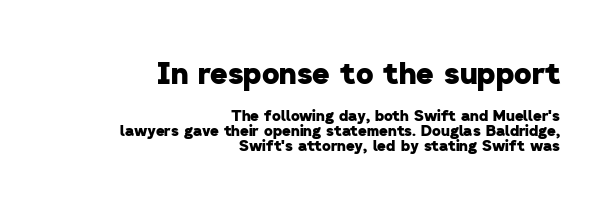
The image shows 30 px heavy sans-serif type; set right-aligned, tight line spacing (0.98x), normal letter spacing, not underlined; the first (top) block is 2.0x larger; low stroke contrast and a medium x-height.
